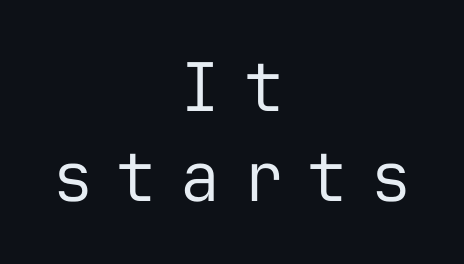
Q: Is the text bold? A: No.
Q: Is the text italic (slanted)? A: No, it is upright.
Q: Is the typeface a serif or a sans-serif typeface? A: Sans-serif.
Q: Is the text underlined? A: No.
Q: How is the paragraph aligned? A: Centered.
Q: Is the spacing between letters normal or unusually wide? A: Unusually wide.
Q: Is the spacing between lines tight, normal or loose? A: Normal.
Q: Width (condensed, normal, or wide)? A: Normal.
Q: Stroke contrast? A: Low.
Q: x-height? A: Medium.
Q: Monospaced? A: Yes.
